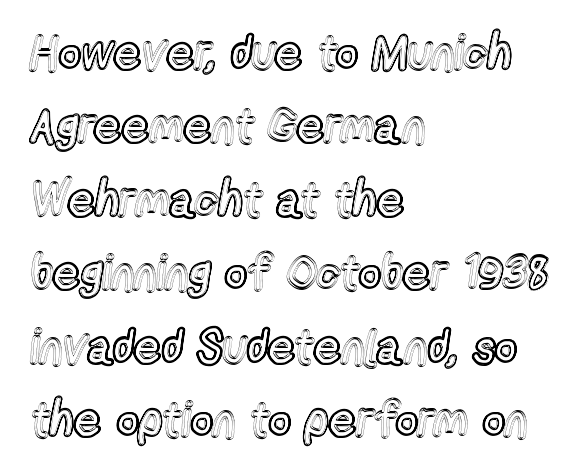
{"width": "condensed", "x_height": "medium", "monospaced": "no", "underline": "no", "align": "left", "line_spacing": "normal", "line_spacing_ratio": 1.53, "letter_spacing": "normal", "letter_spacing_em": 0.0, "glyph_px": 48}
